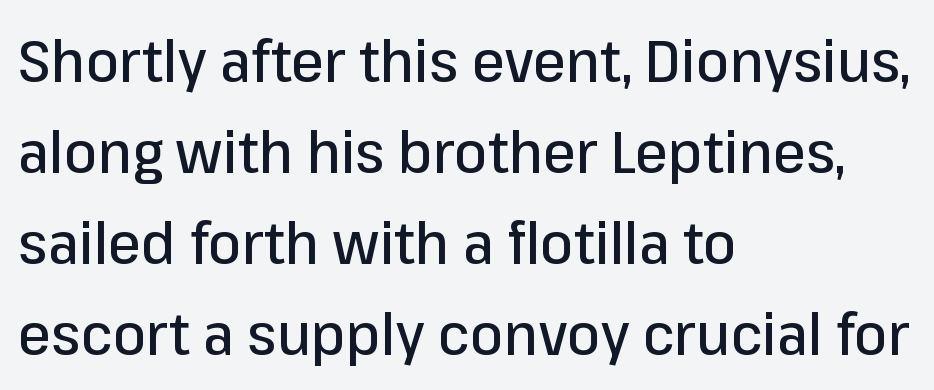
The image shows 59 px sans-serif type, upright; set left-aligned, normal line spacing (1.54x), normal letter spacing, not underlined; low stroke contrast and a medium x-height.
